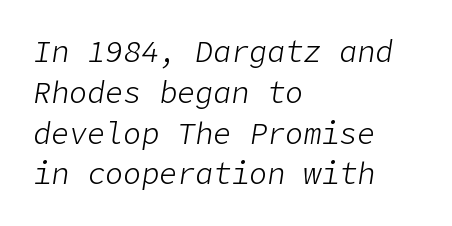
The image shows 30 px light type, italic (leaning right); set left-aligned, normal line spacing (1.36x), normal letter spacing, not underlined; low stroke contrast and a medium x-height.
